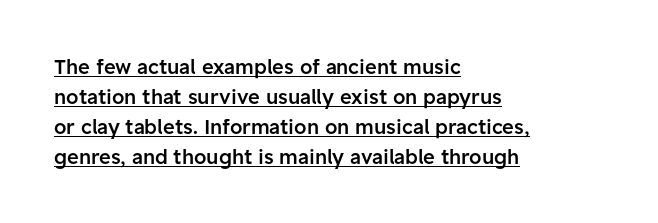
{"italic": "no", "bold": "semi", "underline": "yes", "align": "left", "line_spacing": "normal", "line_spacing_ratio": 1.5, "letter_spacing": "normal", "letter_spacing_em": 0.0, "glyph_px": 20}
